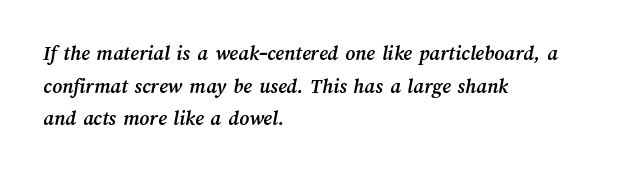
{"bold": "yes", "underline": "no", "align": "left", "line_spacing": "normal", "line_spacing_ratio": 1.55, "letter_spacing": "normal", "letter_spacing_em": 0.0, "glyph_px": 21}
